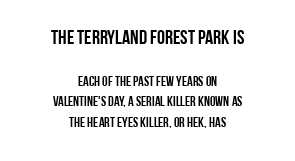
The passage shown stacks its lines at a standard gap. Look at the tracking — it's just the regular setting, nothing added. Check the space under the baseline: it is left empty. Notice how the stems are strictly vertical — no italics here. Typesetter's note — upper block bumped up in size, lower block left smaller.
